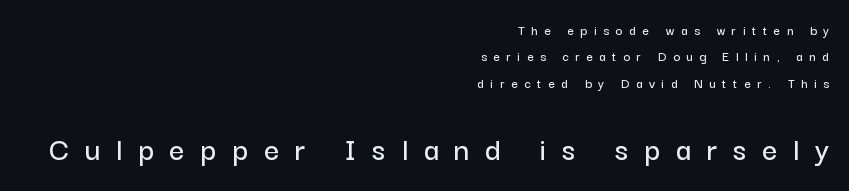
Which margin do the lines hug? The right one — the left edge is uneven. Note the varied advance widths — an 'i' is clearly narrower than an 'm'. The line texture is sparse and dotted thanks to wide tracking. Regarding serifs, this sample does without them.
